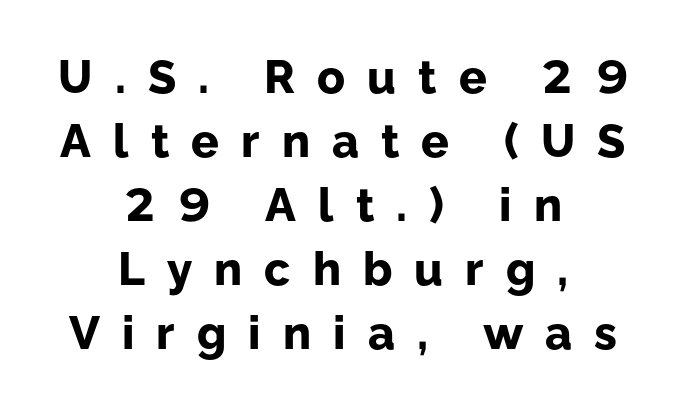
{"serif": "no", "italic": "no", "bold": "yes", "weight": "bold", "width": "normal", "stroke_contrast": "low", "x_height": "medium", "monospaced": "no", "underline": "no", "align": "center", "line_spacing": "normal", "line_spacing_ratio": 1.39, "letter_spacing": "wide", "letter_spacing_em": 0.48, "glyph_px": 46}
